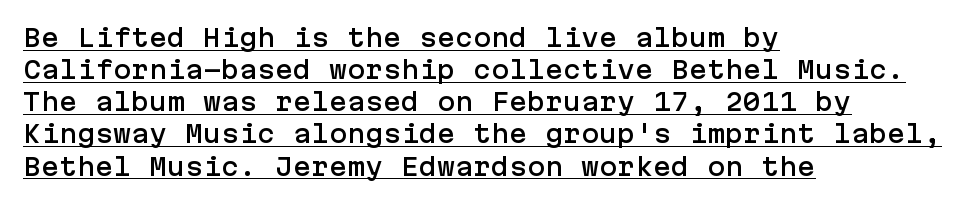
Whoever set this chose a conventional vertical rhythm. Caption: standard tracking, unaltered. Beneath each row of characters lies a ruled line. Nope, not italic — everything's standing straight.
